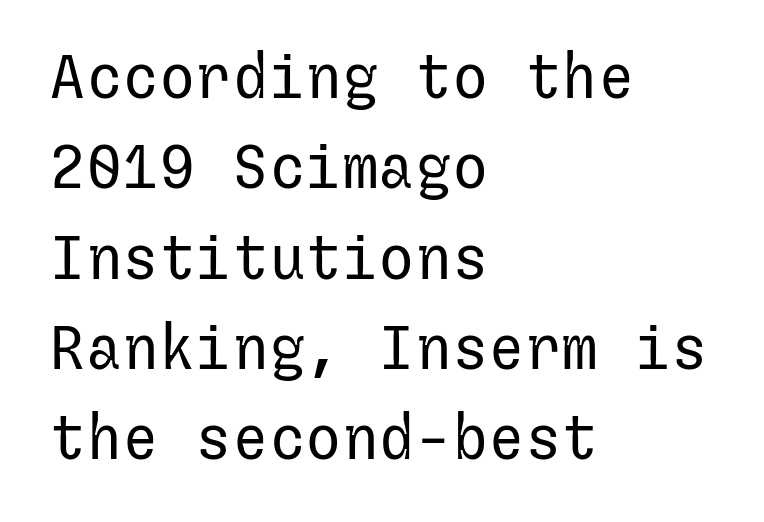
Q: Is the text bold? A: No.
Q: Is the text italic (slanted)? A: No, it is upright.
Q: Is the typeface a serif or a sans-serif typeface? A: Sans-serif.
Q: Is the text underlined? A: No.
Q: How is the paragraph aligned? A: Left-aligned.
Q: Is the spacing between letters normal or unusually wide? A: Normal.
Q: Is the spacing between lines tight, normal or loose? A: Normal.
Q: Width (condensed, normal, or wide)? A: Normal.
Q: Stroke contrast? A: Low.
Q: x-height? A: Medium.
